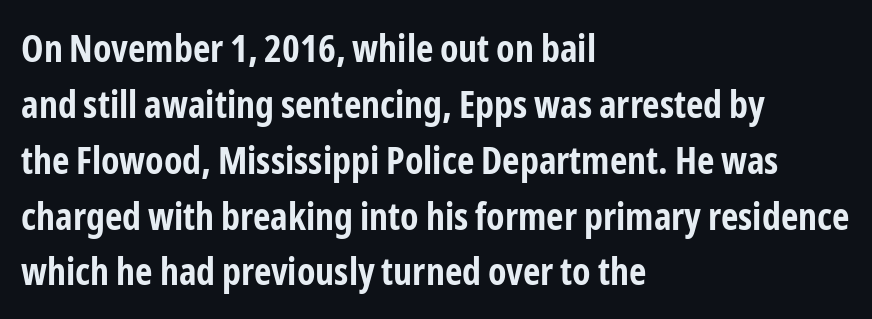
{"serif": "no", "italic": "no", "bold": "yes", "weight": "bold", "width": "condensed", "stroke_contrast": "low", "x_height": "medium", "monospaced": "no", "underline": "no", "align": "left", "line_spacing": "normal", "line_spacing_ratio": 1.47, "letter_spacing": "normal", "letter_spacing_em": 0.0, "glyph_px": 38}
